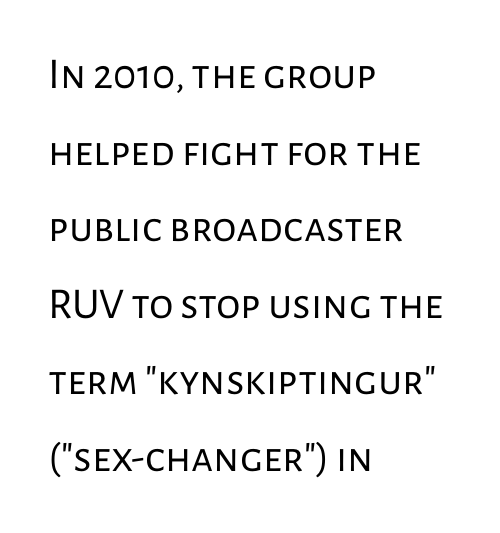
The image shows 44 px regular-weight sans-serif type, upright; set left-aligned, line spacing 1.74x, normal letter spacing, not underlined; low stroke contrast and a medium x-height.
